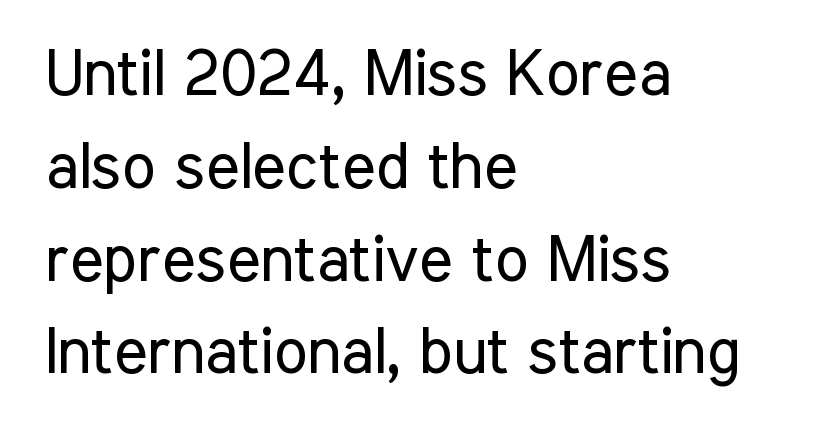
The image shows 64 px regular-weight, condensed sans-serif type, upright; set left-aligned, normal line spacing (1.45x), normal letter spacing, not underlined; low stroke contrast and a medium x-height.
